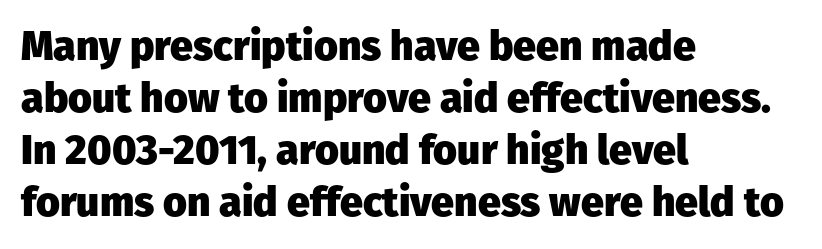
{"serif": "no", "italic": "no", "bold": "yes", "weight": "heavy", "width": "normal", "stroke_contrast": "low", "x_height": "medium", "monospaced": "no", "underline": "no", "align": "left", "line_spacing": "normal", "line_spacing_ratio": 1.27, "letter_spacing": "normal", "letter_spacing_em": 0.0, "glyph_px": 41}
